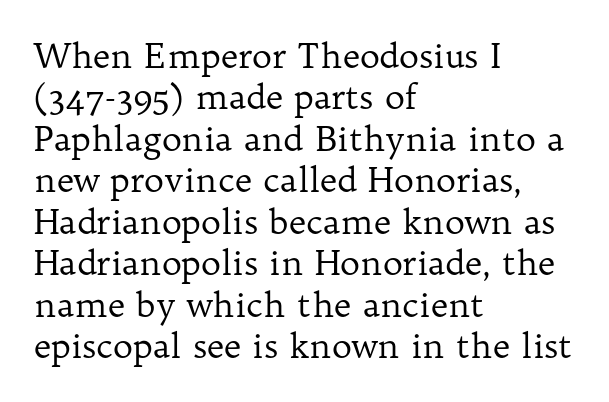
Compared with a typical body face, this is equally light or lighter still. Plain, unruled lines of type. Vertical strokes here are truly vertical. This sample has the flowing, uneven cadence of proportional lettering. What kind of face is this? One with serifs. The paragraph shown leans on its left margin.
